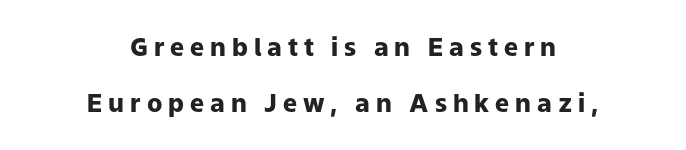
The typography opts for an upright posture over an oblique one. You'd pick this weight for a headline — it's a proper bold. How are the letters spaced? Widely, with obvious added tracking. Casual observation: everything's sitting right in the middle. Loosely led — the rows are spread out.
